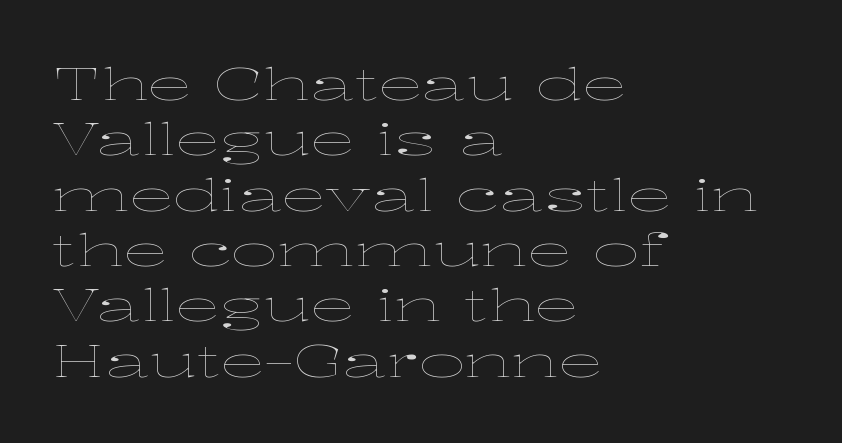
Q: Is the text bold? A: No.
Q: Is the text italic (slanted)? A: No, it is upright.
Q: Is the text underlined? A: No.
Q: How is the paragraph aligned? A: Left-aligned.
Q: Is the spacing between letters normal or unusually wide? A: Normal.
Q: Width (condensed, normal, or wide)? A: Wide.
Q: Stroke contrast? A: Low.
Q: x-height? A: Medium.
Q: Monospaced? A: No.
